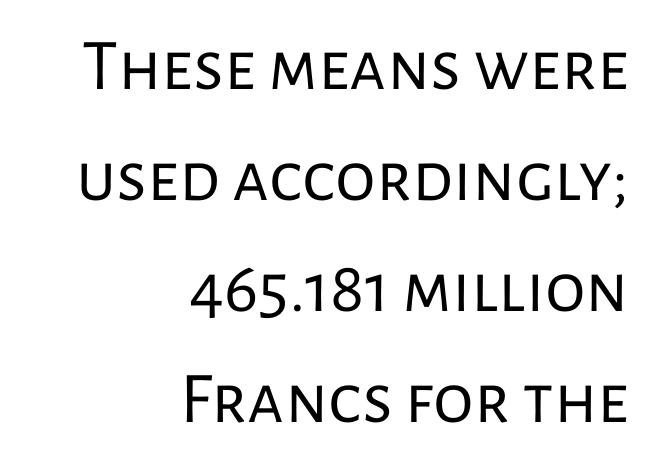
{"serif": "no", "italic": "no", "bold": "no", "weight": "regular", "width": "normal", "stroke_contrast": "low", "x_height": "medium", "monospaced": "no", "underline": "no", "align": "right", "line_spacing": "normal", "line_spacing_ratio": 1.52, "letter_spacing": "normal", "letter_spacing_em": 0.0, "glyph_px": 73}
